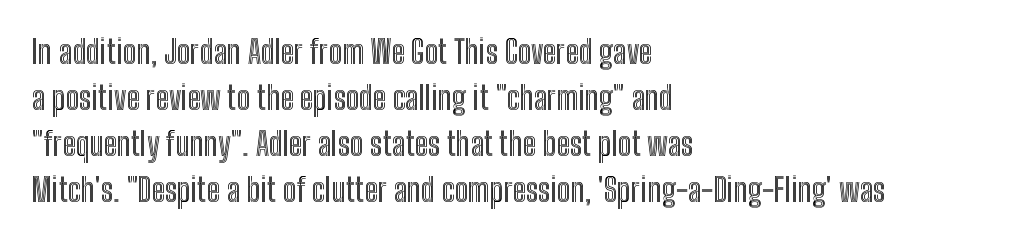
Q: Is the text italic (slanted)? A: No, it is upright.
Q: Is the text underlined? A: No.
Q: How is the paragraph aligned? A: Left-aligned.
Q: Is the spacing between letters normal or unusually wide? A: Normal.
Q: Is the spacing between lines tight, normal or loose? A: Normal.
Q: Width (condensed, normal, or wide)? A: Condensed.
Q: x-height? A: Medium.
Q: Monospaced? A: No.
